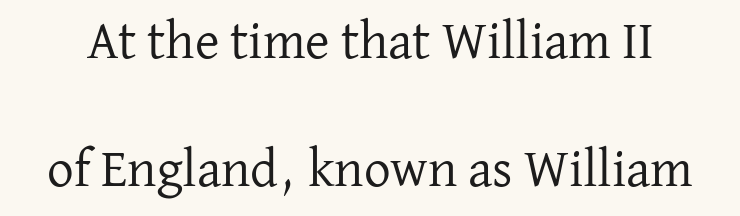
Q: Is the text bold? A: No.
Q: Is the text italic (slanted)? A: No, it is upright.
Q: Is the typeface a serif or a sans-serif typeface? A: Serif.
Q: Is the text underlined? A: No.
Q: Is the spacing between letters normal or unusually wide? A: Normal.
Q: Is the spacing between lines tight, normal or loose? A: Loose.
Q: Width (condensed, normal, or wide)? A: Normal.
Q: Stroke contrast? A: Low.
Q: x-height? A: Medium.
Q: Monospaced? A: No.
